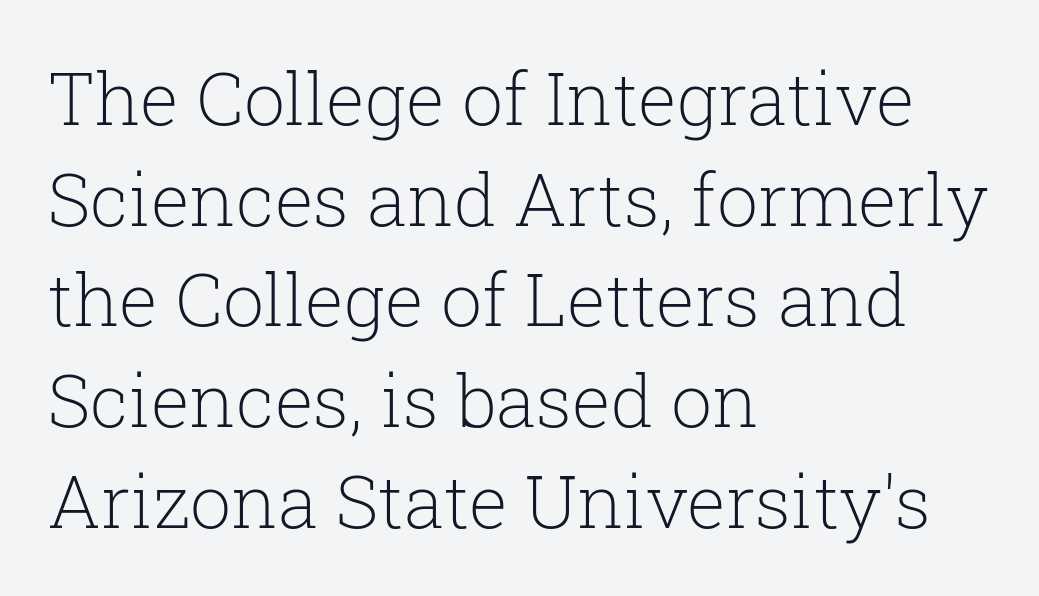
Each letter keeps its own natural width here, so spacing adapts to shape. The rendering shows small feet on the letterforms — a serif design. Between one letter and the next there's only the usual sliver of space. The string is rendered with underlining switched off. Vertical spacing — default. Casual observation: everything's shoved over to the left.
